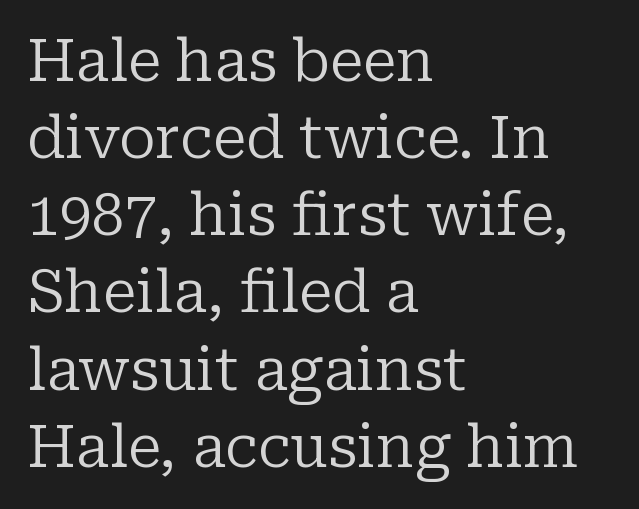
{"serif": "yes", "italic": "no", "bold": "no", "weight": "regular", "width": "normal", "stroke_contrast": "low", "x_height": "medium", "monospaced": "no", "underline": "no", "align": "left", "line_spacing": "normal", "line_spacing_ratio": 1.33, "letter_spacing": "normal", "letter_spacing_em": 0.0, "glyph_px": 58}
